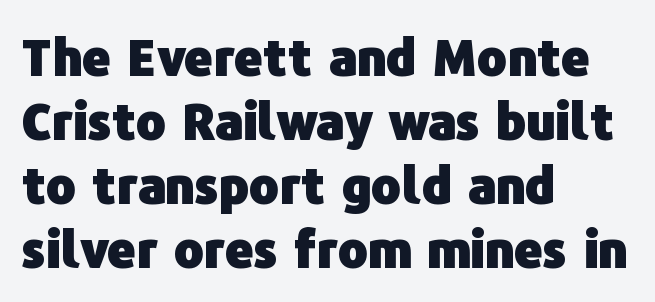
The passage shown is typed in a proportional face where columns would drift. Each glyph is drawn with heavy, bold strokes. Quick note: interline space is typical. Glance below the letters and you will spot only blank space. Layout note: lines flush left. Honestly, the letter spacing is just normal — you wouldn't notice it.
